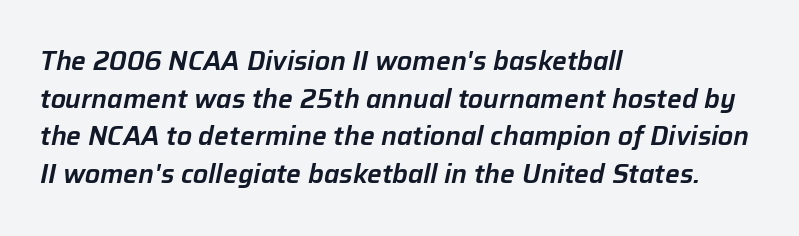
This sample keeps an unexceptional amount of space between lines. Teacher's note: observe the even left margin — that is flush-left alignment. Looking at the ascenders, they clearly lean. The line texture is even and compact thanks to regular tracking.
